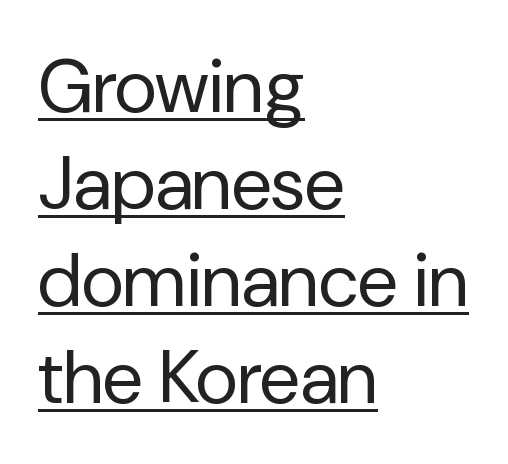
The image shows 74 px regular-weight sans-serif type, upright; set left-aligned, normal line spacing (1.31x), normal letter spacing, underlined; low stroke contrast and a medium x-height.
